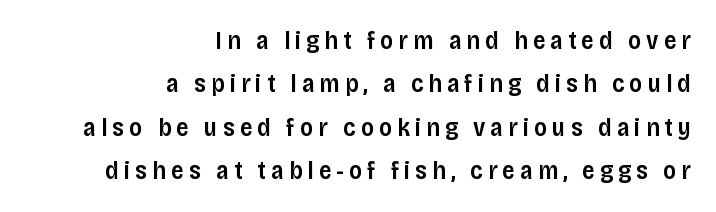
{"italic": "no", "bold": "semi", "underline": "no", "align": "right", "line_spacing_ratio": 1.74, "letter_spacing": "wide", "letter_spacing_em": 0.2, "glyph_px": 25}
